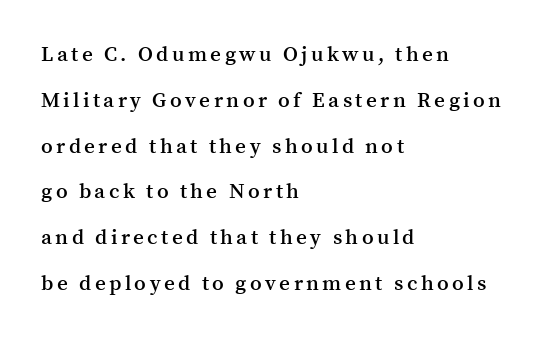
{"italic": "no", "bold": "semi", "underline": "no", "align": "left", "line_spacing": "loose", "line_spacing_ratio": 2.18, "glyph_px": 21}
